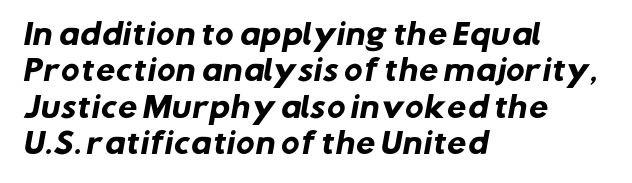
The image shows 28 px heavy sans-serif type; set left-aligned, normal line spacing (1.3x), normal letter spacing, not underlined; low stroke contrast and a medium x-height.
